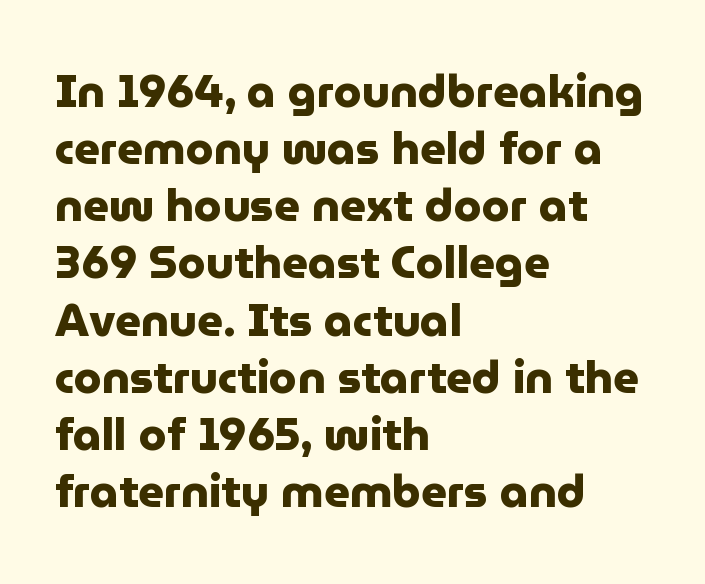
Here the glyphs are tracked normally, forming tight word shapes. Rendered with straight, roman letterforms. Letters rest on an invisible, unmarked baseline. Varying glyph widths throughout — classic text-font behaviour. Baseline-to-baseline distance is the conventional proportion of letter height.
